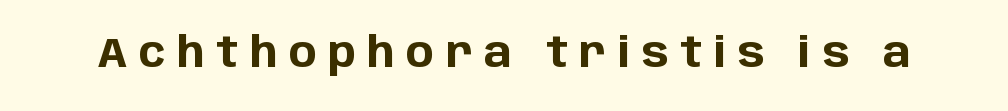
Notice how thick the strokes are: this is what a full bold looks like. Rule under the text: the space is simply empty. The font family rendered here belongs to the sans-serif group. Honestly, the letter spacing is so wide it's the main thing you notice. You could not count columns in this text — the font is proportionally spaced. This is roman type, the default non-slanted kind.
